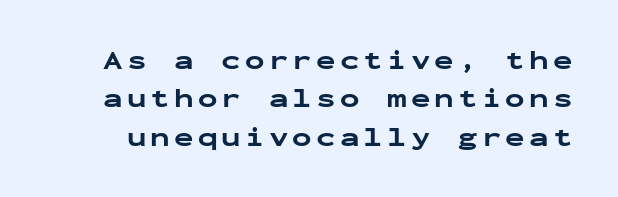
The image shows 26 px bold type, upright; set normal line spacing (1.48x), not underlined.
